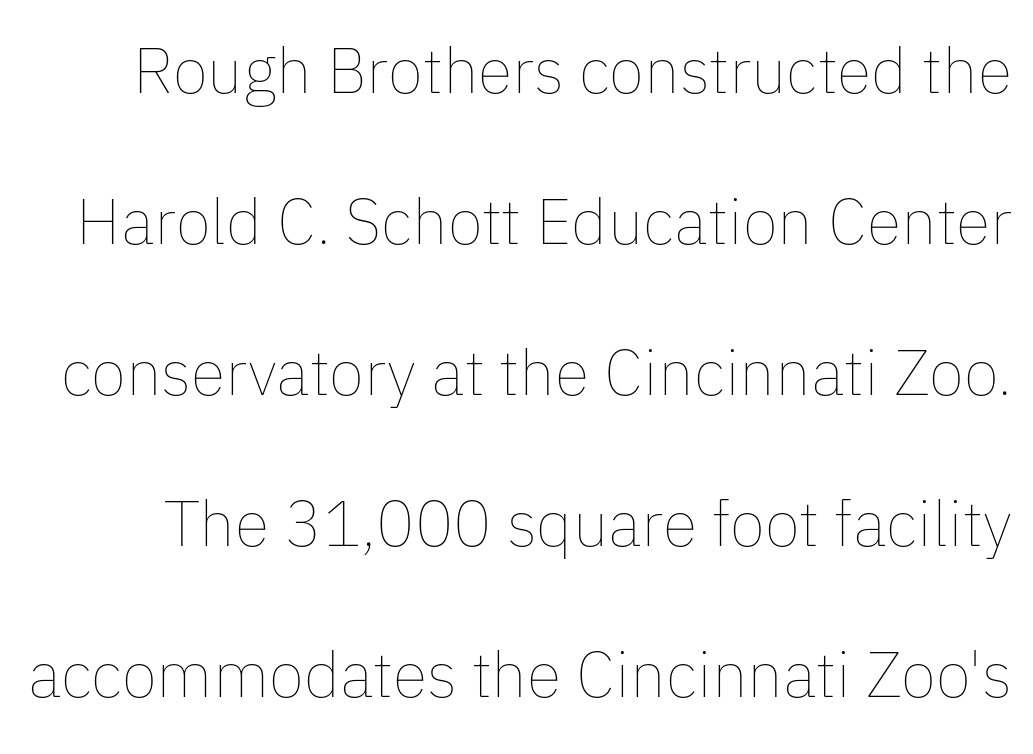
{"italic": "no", "bold": "no", "weight": "thin", "width": "normal", "stroke_contrast": "low", "x_height": "medium", "monospaced": "no", "underline": "no", "line_spacing": "loose", "line_spacing_ratio": 2.36, "letter_spacing": "normal", "letter_spacing_em": 0.0, "glyph_px": 64}
